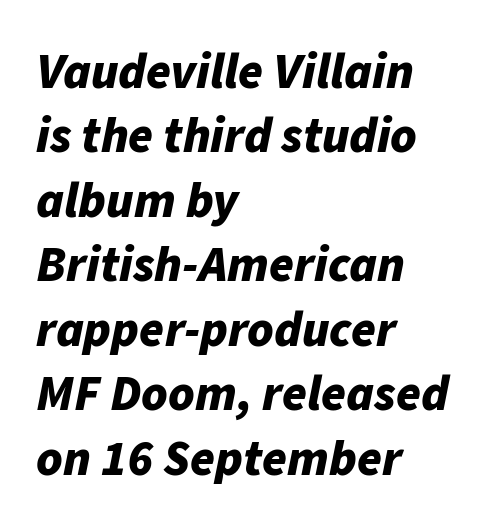
All the whitespace from short lines collects on the right. This rendering features lettering with no underline. The text carries the slant typical of an italic or oblique font. The face used here is proportionally spaced, like ordinary book or web type.
